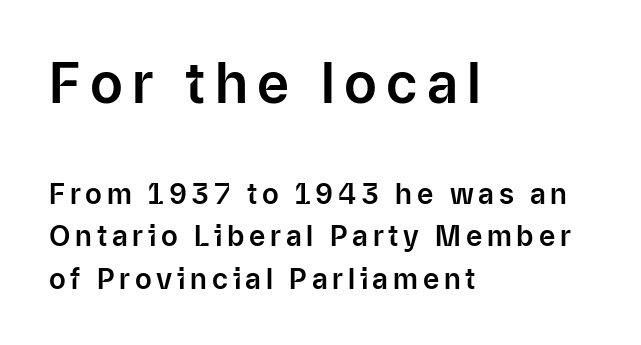
{"serif": "no", "italic": "no", "width": "normal", "stroke_contrast": "low", "x_height": "medium", "monospaced": "no", "underline": "no", "align": "left", "line_spacing": "normal", "line_spacing_ratio": 1.51, "larger_block": "first", "size_ratio": 1.96, "glyph_px": 55}
